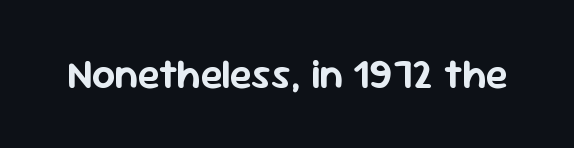
The image shows 41 px sans-serif type, upright; set normal letter spacing, not underlined; low stroke contrast and a medium x-height.
